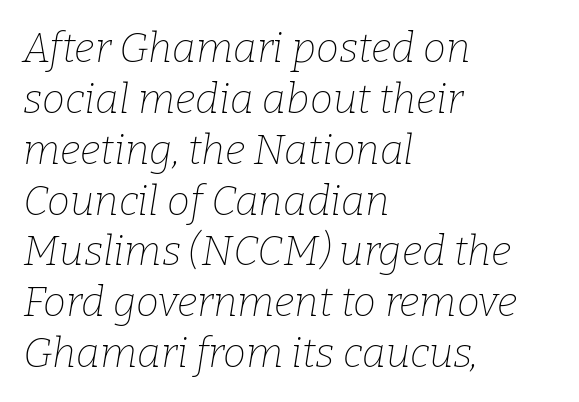
This rendering leaves character spacing at its baseline value. Underline: absent. This is oblique type, the kind used for emphasis or titles. The letters carry serifs — small finishing strokes at the ends of their stems. You could not count columns in this text — the font is proportionally spaced. Heft: none added — not bold.
